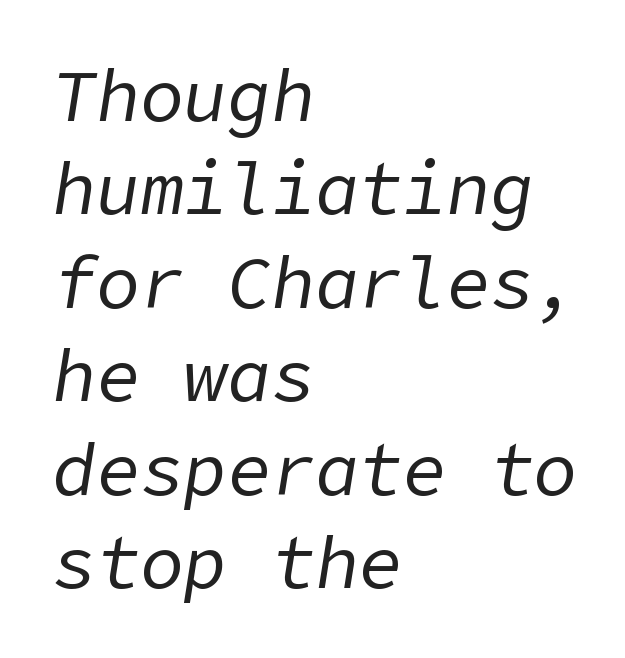
{"italic": "yes", "lean": "right", "slant_degrees": 9, "bold": "no", "weight": "regular", "width": "normal", "stroke_contrast": "low", "x_height": "medium", "underline": "no", "align": "left", "line_spacing": "normal", "line_spacing_ratio": 1.28, "letter_spacing": "normal", "letter_spacing_em": 0.0, "glyph_px": 73}
